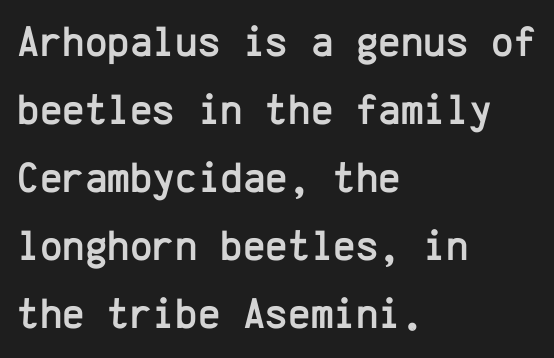
The image shows 43 px sans-serif type, upright, monospaced; set left-aligned, normal line spacing (1.58x), normal letter spacing, not underlined; low stroke contrast and a medium x-height.
